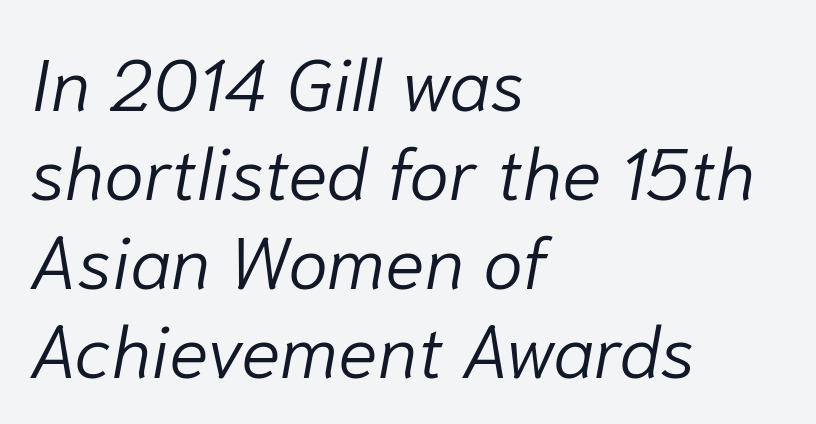
The image shows 73 px light type, italic (leaning right); set left-aligned, line spacing 1.22x, normal letter spacing, not underlined; low stroke contrast and a medium x-height.
